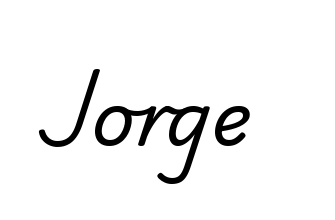
Q: Is the text bold? A: No.
Q: Is the typeface a serif or a sans-serif typeface? A: Sans-serif.
Q: Is the text underlined? A: No.
Q: Is the spacing between letters normal or unusually wide? A: Normal.
Q: Width (condensed, normal, or wide)? A: Normal.
Q: Stroke contrast? A: Low.
Q: x-height? A: Small.
Q: Monospaced? A: No.
